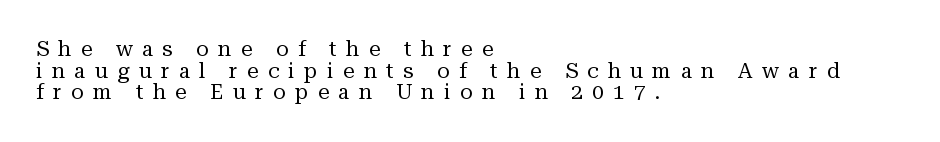
Q: Is the text bold? A: No.
Q: Is the text italic (slanted)? A: No, it is upright.
Q: Is the text underlined? A: No.
Q: How is the paragraph aligned? A: Left-aligned.
Q: Is the spacing between letters normal or unusually wide? A: Unusually wide.
Q: Is the spacing between lines tight, normal or loose? A: Tight.
